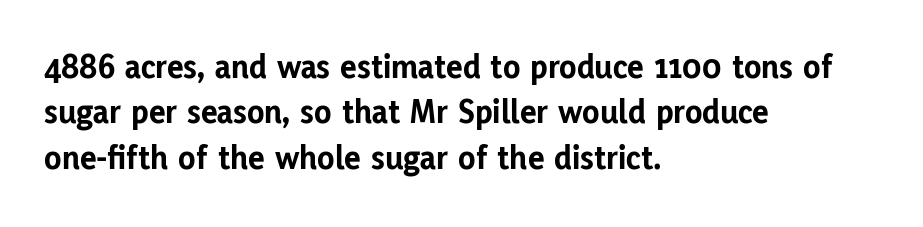
Bare-footed words on every line. The designer left line spacing at the default. Each word holds together tightly as a unit, with standard inter-letter gaps. Is there any slant? The stems are plumb. Here the designer chose a conventional face with non-uniform glyph widths.
